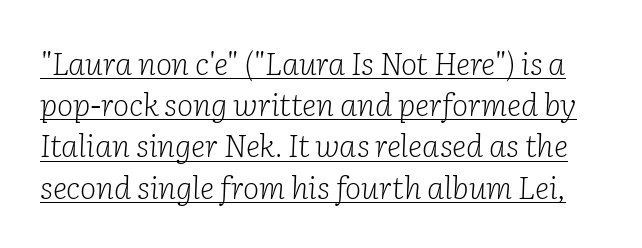
Q: Is the text bold? A: No.
Q: Is the text italic (slanted)? A: Yes, it leans right by about 2 degrees.
Q: Is the typeface a serif or a sans-serif typeface? A: Serif.
Q: Is the text underlined? A: Yes.
Q: Is the spacing between letters normal or unusually wide? A: Normal.
Q: Is the spacing between lines tight, normal or loose? A: Normal.
Q: Width (condensed, normal, or wide)? A: Normal.
Q: Stroke contrast? A: Low.
Q: x-height? A: Medium.
Q: Monospaced? A: No.
